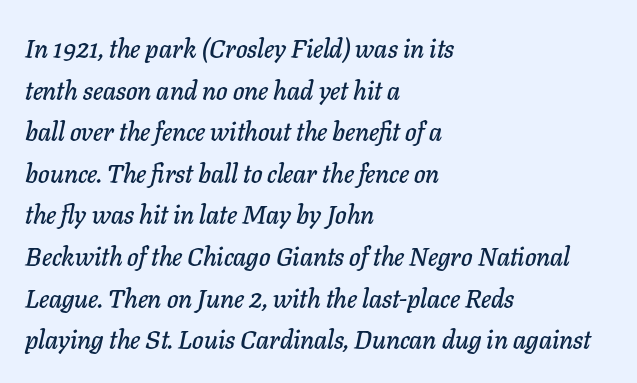
Slant detected: the letters are inclined. Unmarked baselines from the first word to the last. Compared with typical paragraphs, the rows here are spaced about the same. One-word summary of the alignment: left. Between one letter and the next there's only the usual sliver of space.
